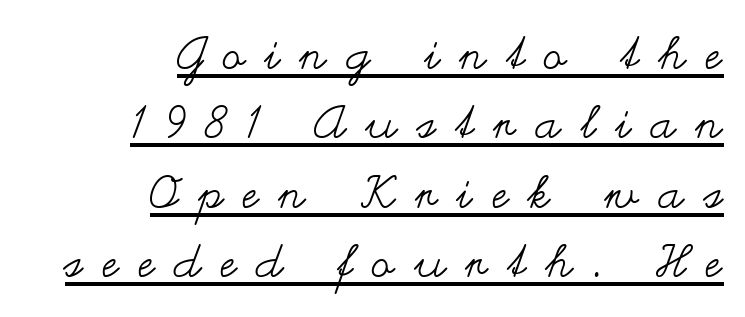
Q: Is the text bold? A: No.
Q: Is the text italic (slanted)? A: Yes.
Q: Is the text underlined? A: Yes.
Q: How is the paragraph aligned? A: Right-aligned.
Q: Is the spacing between letters normal or unusually wide? A: Unusually wide.
Q: Is the spacing between lines tight, normal or loose? A: Normal.
Q: Width (condensed, normal, or wide)? A: Wide.
Q: Stroke contrast? A: Medium.
Q: x-height? A: Small.
Q: Monospaced? A: No.
